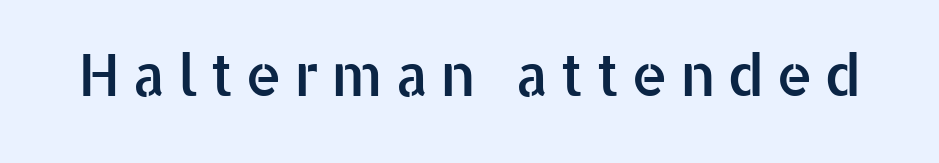
Inter-character spacing is expanded well beyond the font's built-in metrics. Do the characters align in a grid? No, the font is proportional. These lines are composed in type without serifs. A roman cut, with each character standing at attention. The gap between lines stays unmarked.
